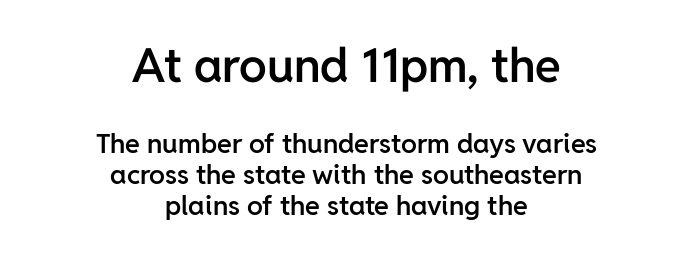
Honestly, the rows look squashed on top of each other. The lines in this sample share a center point and differ in where they start and stop. Here the designer chose a conventional face with non-uniform glyph widths. Inter-character spacing is left at the font's built-in metrics.
